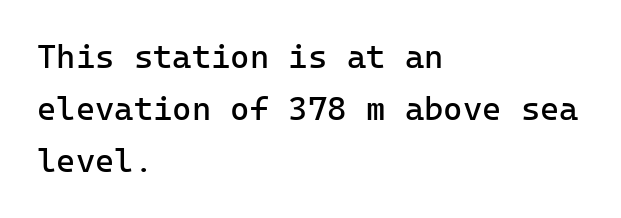
Q: Is the text bold? A: No.
Q: Is the text italic (slanted)? A: No, it is upright.
Q: Is the typeface a serif or a sans-serif typeface? A: Sans-serif.
Q: Is the text underlined? A: No.
Q: How is the paragraph aligned? A: Left-aligned.
Q: Is the spacing between letters normal or unusually wide? A: Normal.
Q: Is the spacing between lines tight, normal or loose? A: Normal.
Q: Width (condensed, normal, or wide)? A: Normal.
Q: Stroke contrast? A: Low.
Q: x-height? A: Medium.
